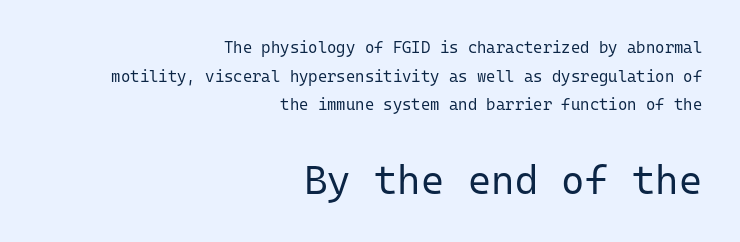
Tracking value appears to be zero — textbook default spacing. The glyphs are unaccompanied by any horizontal stroke below them. This sample uses a sans-serif face. The rendering uses typewriter-style spacing with identical character cells. The typesetting does not lean heavy: it is not bold.
